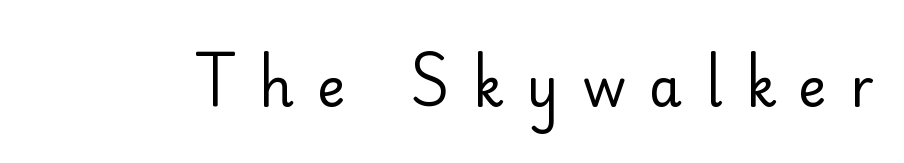
{"serif": "no", "italic": "no", "bold": "no", "weight": "regular", "width": "normal", "stroke_contrast": "low", "x_height": "small", "monospaced": "no", "underline": "no", "letter_spacing": "wide", "letter_spacing_em": 0.45, "glyph_px": 53}
